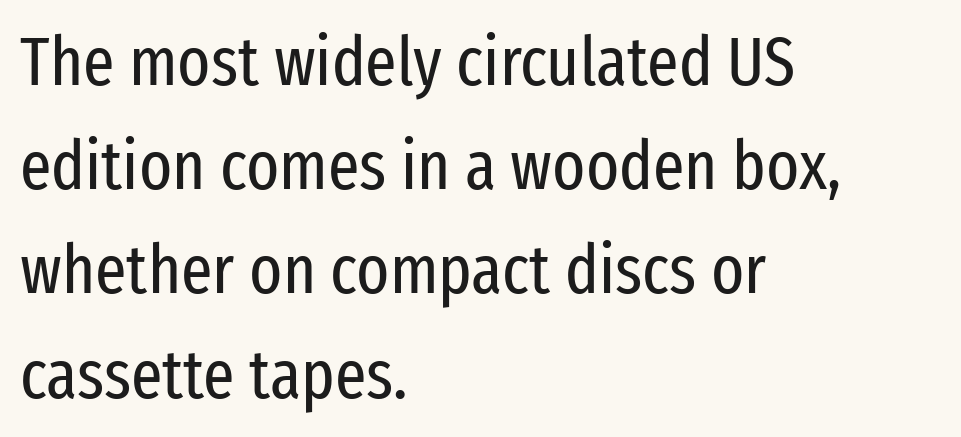
Q: Is the text bold? A: No.
Q: Is the text italic (slanted)? A: No, it is upright.
Q: Is the typeface a serif or a sans-serif typeface? A: Sans-serif.
Q: Is the text underlined? A: No.
Q: How is the paragraph aligned? A: Left-aligned.
Q: Is the spacing between letters normal or unusually wide? A: Normal.
Q: Is the spacing between lines tight, normal or loose? A: Normal.
Q: Width (condensed, normal, or wide)? A: Condensed.
Q: Stroke contrast? A: Low.
Q: x-height? A: Medium.
Q: Monospaced? A: No.
